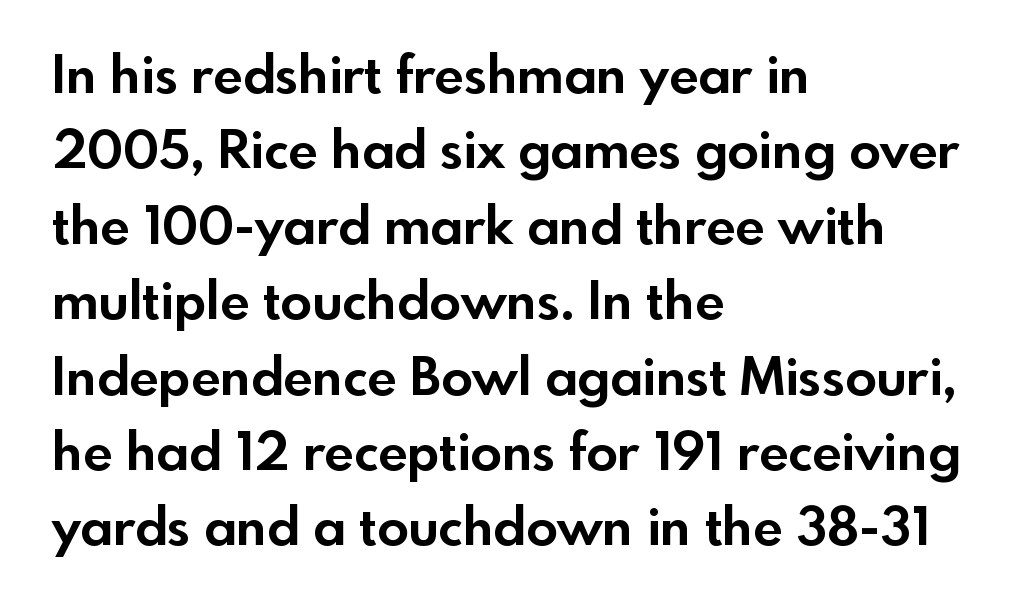
Character widths vary here, with narrow letters taking less room than wide ones. Rows of type keep a routine distance in the vertical direction. In terms of weight, the rendering is a true, heavy bold. Observe the ordinary spacing: letters are neighbours, not strangers.
